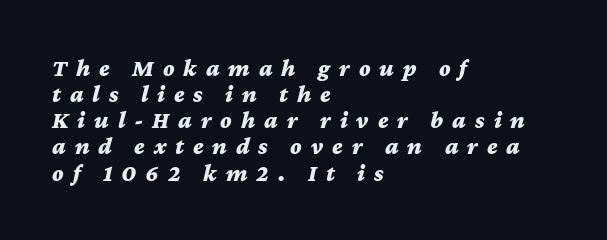
The image shows 24 px bold type, italic (leaning right); set left-aligned, tight line spacing (1.09x), unusually wide letter spacing (+0.37 em), not underlined.
